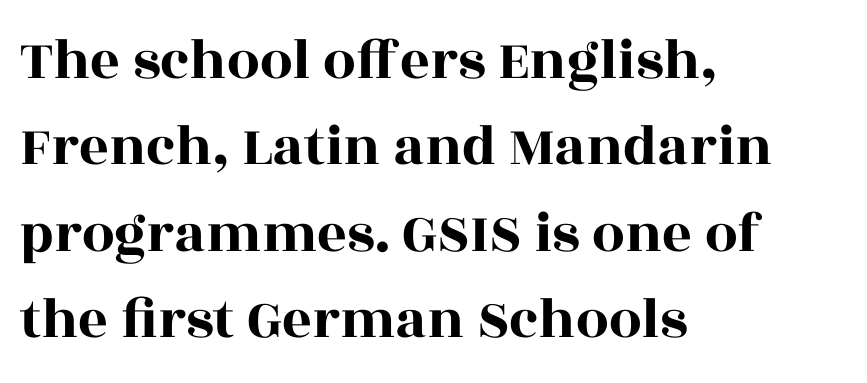
The image shows 58 px wide serif type, upright; set left-aligned, normal line spacing (1.49x), normal letter spacing, not underlined; a large x-height.
